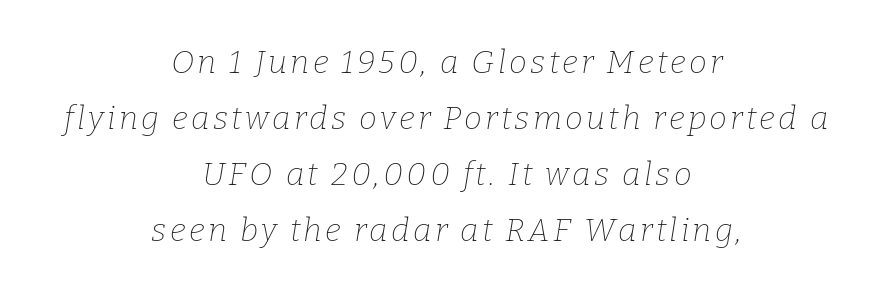
The image shows 32 px thin serif type, italic (leaning right); set centered, line spacing 1.75x, not underlined; low stroke contrast and a medium x-height.
